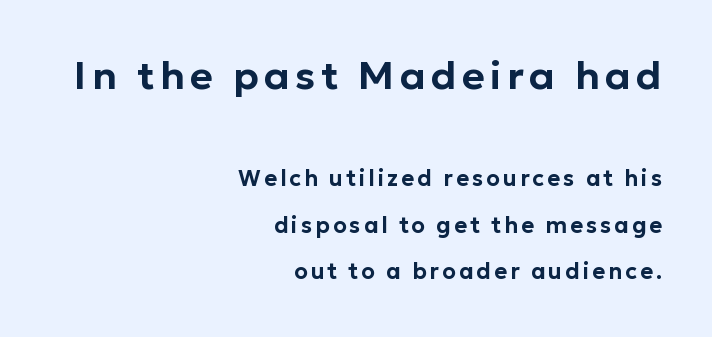
The image shows 39 px sans-serif type, upright; set right-aligned, loose line spacing (2.12x), not underlined; the first (top) block is 1.77x larger; low stroke contrast and a medium x-height.
